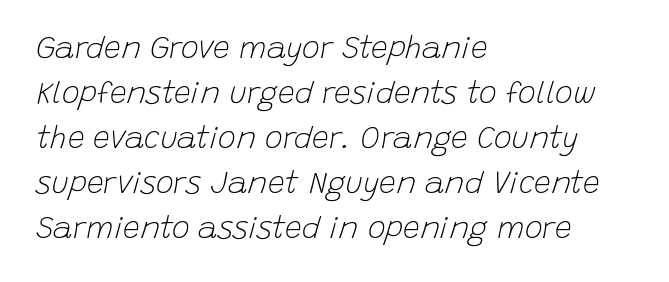
Horizontal bands of white between lines are of average thickness. The strokes carry an ordinary text weight at most. This is oblique type, the kind used for emphasis or titles. The zone under the glyphs is completely vacant.
